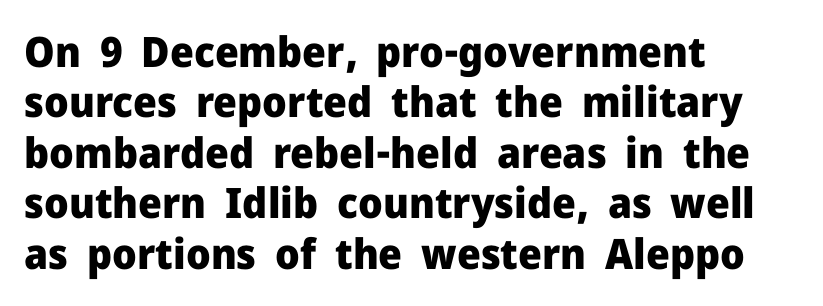
Q: Is the text bold? A: Yes.
Q: Is the text italic (slanted)? A: No, it is upright.
Q: Is the typeface a serif or a sans-serif typeface? A: Sans-serif.
Q: Is the text underlined? A: No.
Q: How is the paragraph aligned? A: Left-aligned.
Q: Is the spacing between letters normal or unusually wide? A: Normal.
Q: Width (condensed, normal, or wide)? A: Normal.
Q: Stroke contrast? A: Low.
Q: x-height? A: Medium.
Q: Monospaced? A: No.
